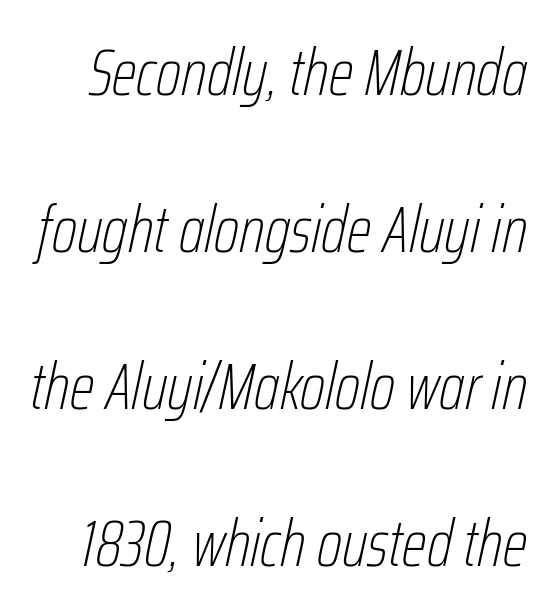
The image shows 66 px thin, condensed type, italic (leaning right); set loose line spacing (2.38x), normal letter spacing, not underlined; low stroke contrast and a medium x-height.
